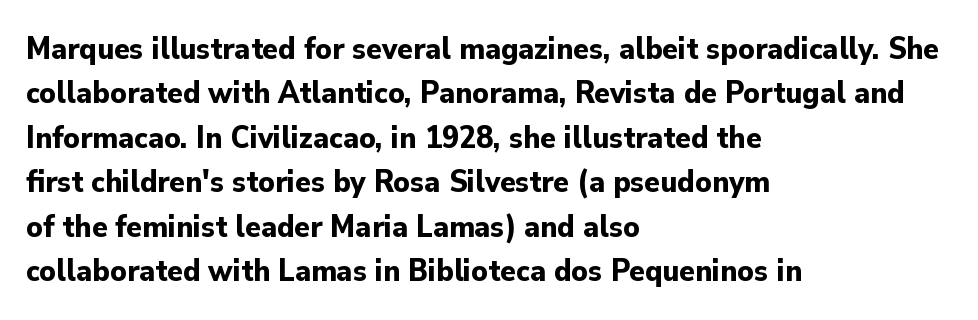
{"serif": "no", "italic": "no", "bold": "yes", "weight": "bold", "width": "normal", "stroke_contrast": "low", "x_height": "small", "monospaced": "no", "underline": "no", "align": "left", "line_spacing": "normal", "line_spacing_ratio": 1.39, "letter_spacing": "normal", "letter_spacing_em": 0.0, "glyph_px": 32}
